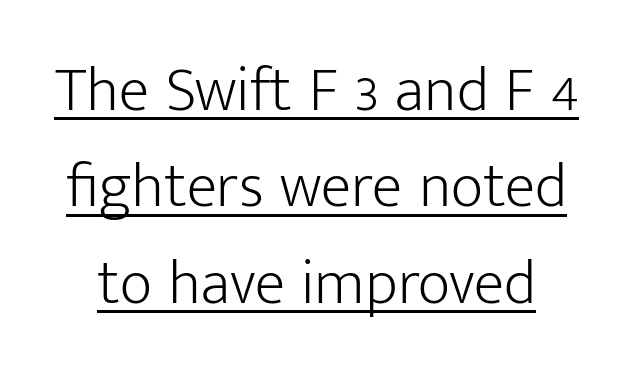
Is this a fixed-width face? No — the glyphs have proportional, varying widths. Beneath each row of characters lies a ruled line. The typeface has the unassuming heft of standard copy or less. Each letter's strokes conclude bluntly, with no projecting serifs. One glance says typical: line gaps are just what's usual.
